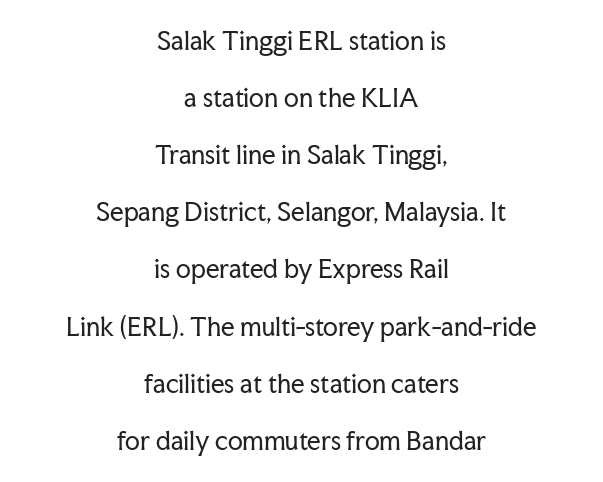
Q: Is the text bold? A: No.
Q: Is the text italic (slanted)? A: No, it is upright.
Q: Is the text underlined? A: No.
Q: How is the paragraph aligned? A: Centered.
Q: Is the spacing between letters normal or unusually wide? A: Normal.
Q: Is the spacing between lines tight, normal or loose? A: Loose.
